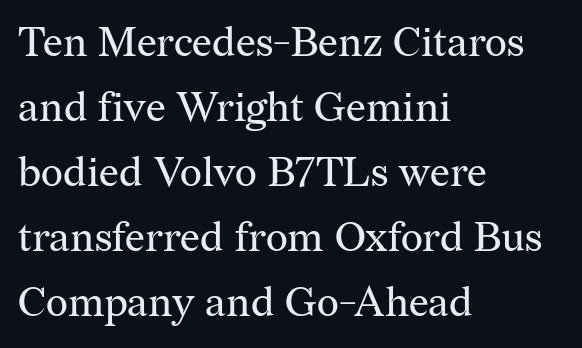
Q: Is the text bold? A: No.
Q: Is the text italic (slanted)? A: No, it is upright.
Q: Is the typeface a serif or a sans-serif typeface? A: Serif.
Q: Is the text underlined? A: No.
Q: How is the paragraph aligned? A: Left-aligned.
Q: Is the spacing between letters normal or unusually wide? A: Normal.
Q: Is the spacing between lines tight, normal or loose? A: Normal.
Q: Width (condensed, normal, or wide)? A: Normal.
Q: Stroke contrast? A: Medium.
Q: x-height? A: Medium.
Q: Monospaced? A: No.
